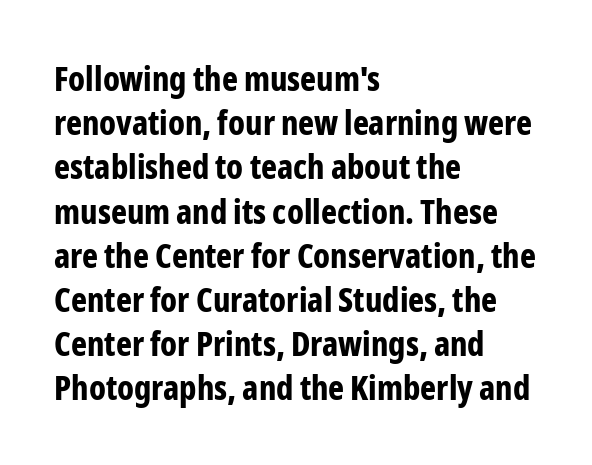
Q: Is the text bold? A: Yes.
Q: Is the text italic (slanted)? A: No, it is upright.
Q: Is the typeface a serif or a sans-serif typeface? A: Sans-serif.
Q: Is the text underlined? A: No.
Q: How is the paragraph aligned? A: Left-aligned.
Q: Is the spacing between letters normal or unusually wide? A: Normal.
Q: Is the spacing between lines tight, normal or loose? A: Normal.
Q: Width (condensed, normal, or wide)? A: Condensed.
Q: Stroke contrast? A: Low.
Q: x-height? A: Medium.
Q: Monospaced? A: No.
